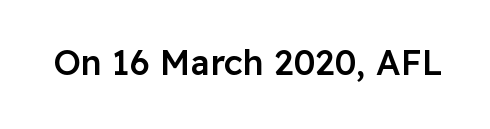
Q: Is the text bold? A: Semi-bold.
Q: Is the text italic (slanted)? A: No, it is upright.
Q: Is the typeface a serif or a sans-serif typeface? A: Sans-serif.
Q: Is the text underlined? A: No.
Q: Is the spacing between letters normal or unusually wide? A: Normal.
Q: Width (condensed, normal, or wide)? A: Normal.
Q: Stroke contrast? A: Low.
Q: x-height? A: Medium.
Q: Monospaced? A: No.
